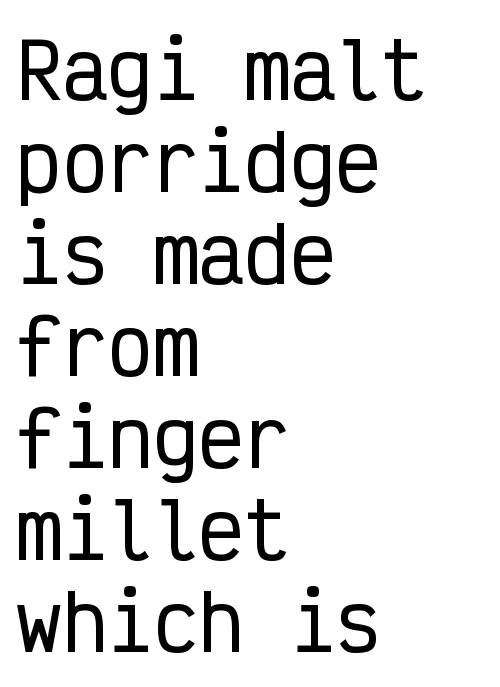
Caption: standard tracking, unaltered. Are there feet on the stems? There aren't — it's a sans. The letters stand straight up with perfectly vertical stems. Casual observation: everything's shoved over to the left. The rendering uses typewriter-style spacing with identical character cells.
